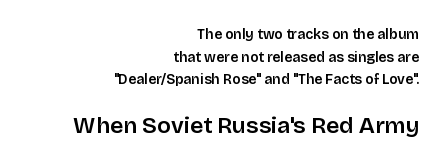
Posture: straight, roman, zero tilt. Layout note: lines flush right. A clean baseline with only descenders dipping below it. Inter-character spacing is left at the font's built-in metrics. If you squint, the bottom block still reads clearly — it's the larger of the two. Successive baselines arrive at the customary interval.
